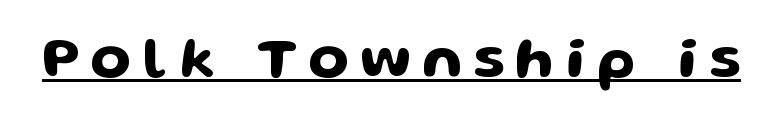
Somebody hit Ctrl+U on this one — the words are underlined. Does extra space separate the letters? Yes, quite a lot of it. Nope, no serifs anywhere on these letters. Proportional: the letters do not fall into vertical columns. Tall strokes in this sample are plumb rather than angled.
